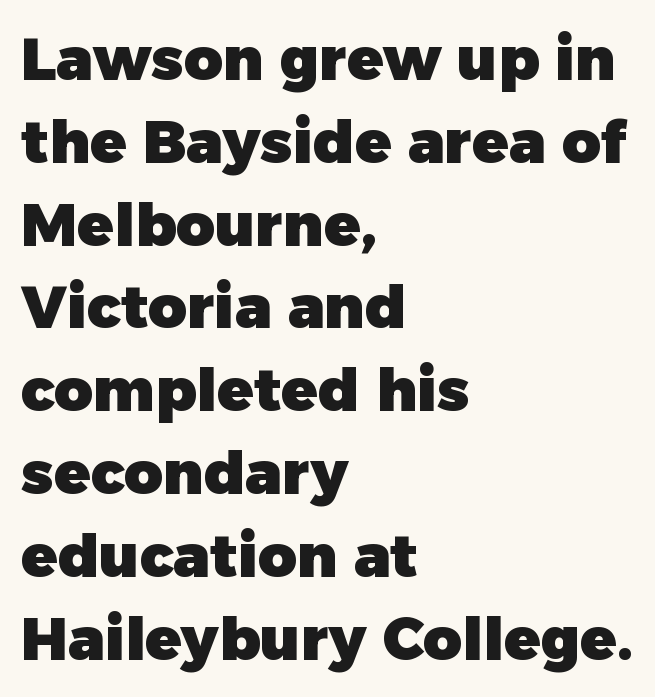
Q: Is the text bold? A: Yes.
Q: Is the text italic (slanted)? A: No, it is upright.
Q: Is the typeface a serif or a sans-serif typeface? A: Sans-serif.
Q: Is the text underlined? A: No.
Q: How is the paragraph aligned? A: Left-aligned.
Q: Is the spacing between letters normal or unusually wide? A: Normal.
Q: Is the spacing between lines tight, normal or loose? A: Normal.
Q: Width (condensed, normal, or wide)? A: Normal.
Q: Stroke contrast? A: Low.
Q: x-height? A: Medium.
Q: Monospaced? A: No.
